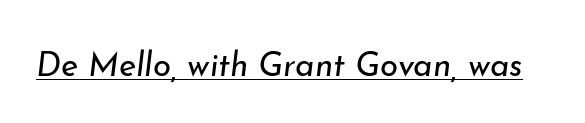
Q: Is the text bold? A: No.
Q: Is the text italic (slanted)? A: Yes, it leans right by about 7 degrees.
Q: Is the text underlined? A: Yes.
Q: Is the spacing between letters normal or unusually wide? A: Normal.
Q: Width (condensed, normal, or wide)? A: Normal.
Q: Stroke contrast? A: Low.
Q: x-height? A: Small.
Q: Monospaced? A: No.
